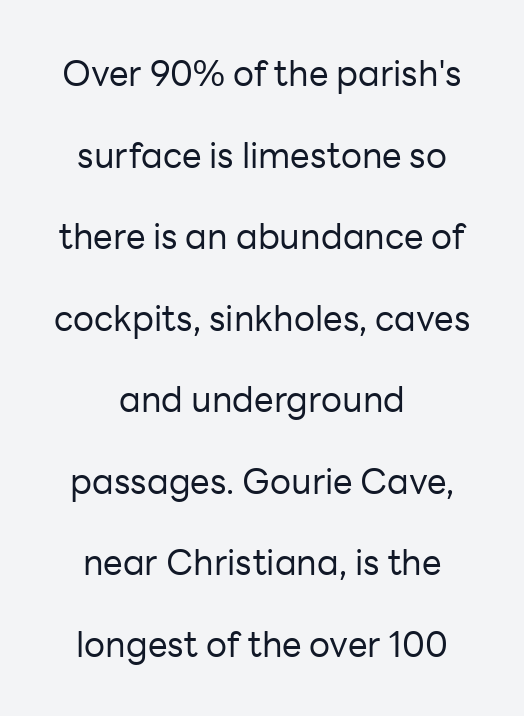
The image shows 35 px regular-weight sans-serif type, upright; set centered, loose line spacing (2.33x), normal letter spacing, not underlined; low stroke contrast and a medium x-height.
